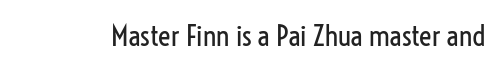
Does the type have serifs? No, each stem ends abruptly. The letters advance in unequal steps, a hallmark of proportional type. On a weight scale, this lands at 450 or below. Inter-character spacing is left at the font's built-in metrics. The space beneath each line is pristine and unruled. Posture: vertical.
